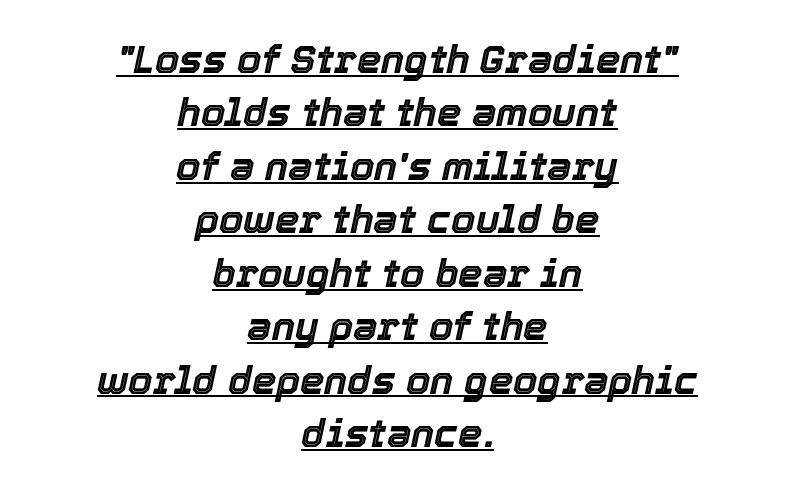
Notice how the passage keeps no hard edge, just a central spine. The line texture is even and compact thanks to regular tracking. This sample keeps an unexceptional amount of space between lines. These lines are rendered in a variable-pitch font. Every word sits above its own underline.
